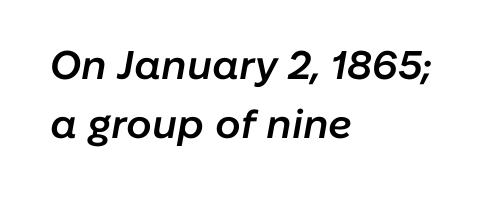
Q: Is the text bold? A: Semi-bold.
Q: Is the text italic (slanted)? A: Yes, it leans right by about 10 degrees.
Q: Is the text underlined? A: No.
Q: How is the paragraph aligned? A: Left-aligned.
Q: Is the spacing between letters normal or unusually wide? A: Normal.
Q: Is the spacing between lines tight, normal or loose? A: Normal.
Q: Width (condensed, normal, or wide)? A: Normal.
Q: Stroke contrast? A: Low.
Q: x-height? A: Medium.
Q: Monospaced? A: No.
